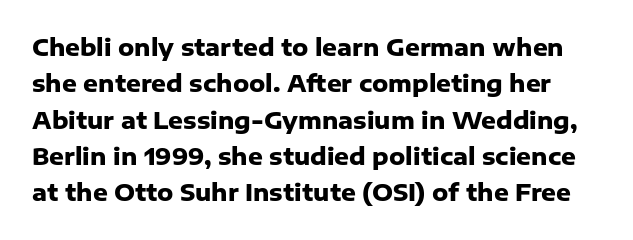
Q: Is the text bold? A: Yes.
Q: Is the text italic (slanted)? A: No, it is upright.
Q: Is the text underlined? A: No.
Q: Is the spacing between letters normal or unusually wide? A: Normal.
Q: Is the spacing between lines tight, normal or loose? A: Normal.
